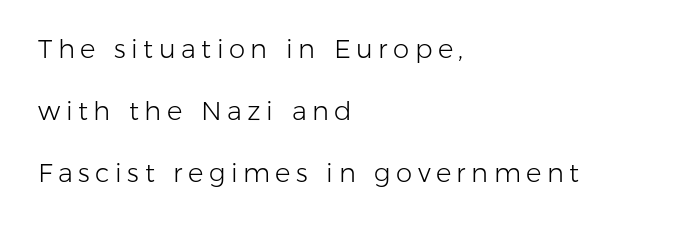
{"italic": "no", "bold": "no", "underline": "no", "align": "left", "line_spacing": "loose", "line_spacing_ratio": 2.38, "letter_spacing": "wide", "letter_spacing_em": 0.21, "glyph_px": 26}
